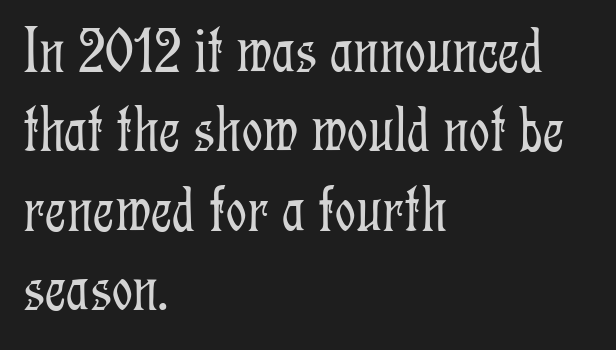
Q: Is the text bold? A: No.
Q: Is the text italic (slanted)? A: No, it is upright.
Q: Is the typeface a serif or a sans-serif typeface? A: Serif.
Q: Is the text underlined? A: No.
Q: How is the paragraph aligned? A: Left-aligned.
Q: Is the spacing between letters normal or unusually wide? A: Normal.
Q: Width (condensed, normal, or wide)? A: Condensed.
Q: Stroke contrast? A: Low.
Q: x-height? A: Medium.
Q: Monospaced? A: No.
